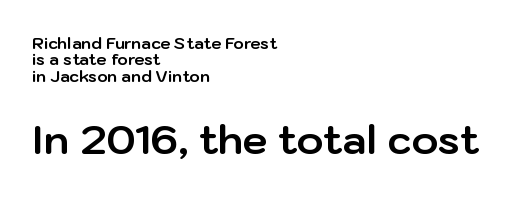
{"serif": "no", "italic": "no", "bold": "yes", "weight": "bold", "width": "normal", "stroke_contrast": "low", "x_height": "medium", "monospaced": "no", "underline": "no", "align": "left", "line_spacing": "tight", "line_spacing_ratio": 1.03, "letter_spacing": "normal", "letter_spacing_em": 0.0, "larger_block": "second", "size_ratio": 2.5, "glyph_px": 40}
